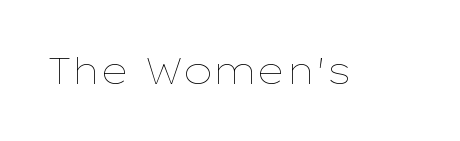
Q: Is the text bold? A: No.
Q: Is the text italic (slanted)? A: No, it is upright.
Q: Is the text underlined? A: No.
Q: Is the spacing between letters normal or unusually wide? A: Normal.
Q: Width (condensed, normal, or wide)? A: Wide.
Q: Stroke contrast? A: Low.
Q: x-height? A: Medium.
Q: Monospaced? A: No.
